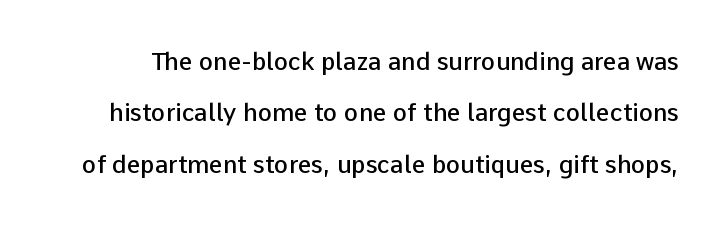
The image shows 24 px text type, upright; set loose line spacing (2.14x), normal letter spacing, not underlined.
